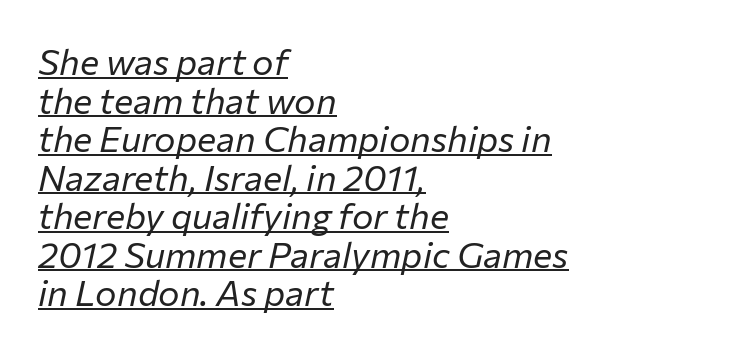
The image shows 36 px regular-weight type, italic (leaning right); set left-aligned, tight line spacing (1.07x), normal letter spacing, underlined; low stroke contrast and a medium x-height.
